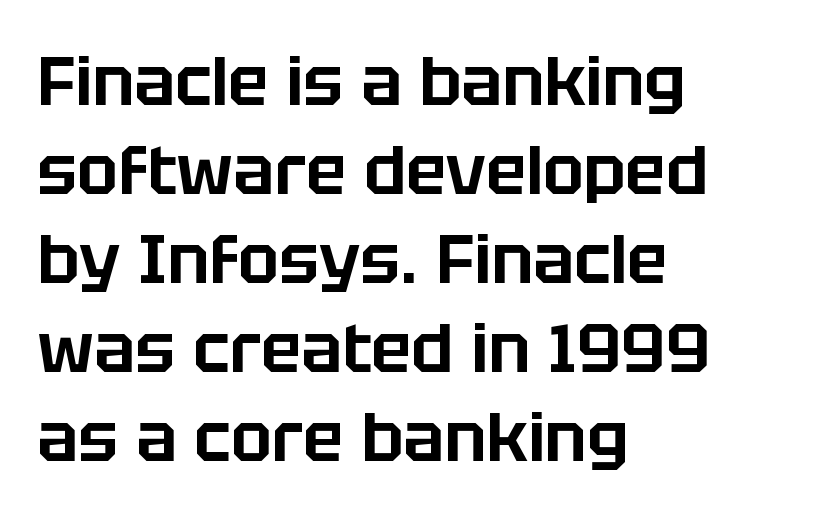
Q: Is the text italic (slanted)? A: No, it is upright.
Q: Is the typeface a serif or a sans-serif typeface? A: Sans-serif.
Q: Is the text underlined? A: No.
Q: How is the paragraph aligned? A: Left-aligned.
Q: Is the spacing between letters normal or unusually wide? A: Normal.
Q: Is the spacing between lines tight, normal or loose? A: Normal.
Q: Width (condensed, normal, or wide)? A: Normal.
Q: Stroke contrast? A: Low.
Q: x-height? A: Large.
Q: Monospaced? A: No.
